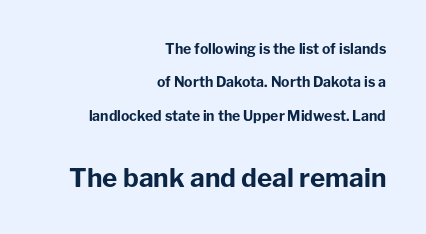
Rows of type keep a wide berth in the vertical direction. The passage shown is not underscored anywhere. The passage shown begins with its smaller block and ends with its larger one. In terms of letterspacing, this is plain default setting. Emphasis by weight is at full strength: bold. Where is the straight margin? On the right.
